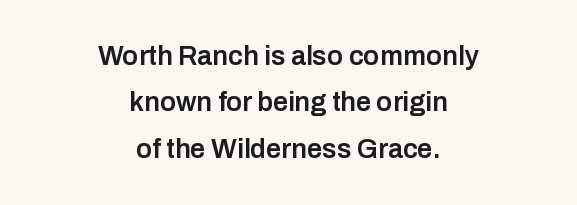
Q: Is the text bold? A: Semi-bold.
Q: Is the text italic (slanted)? A: No, it is upright.
Q: Is the text underlined? A: No.
Q: How is the paragraph aligned? A: Centered.
Q: Is the spacing between letters normal or unusually wide? A: Normal.
